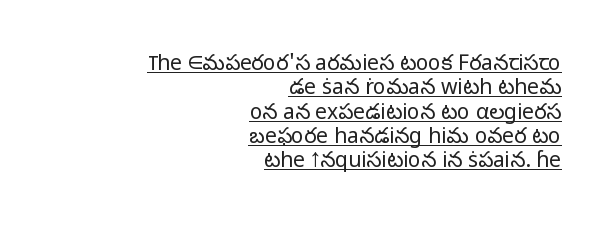
The image shows 21 px text type, upright; set right-aligned, line spacing 1.16x, normal letter spacing, underlined.
